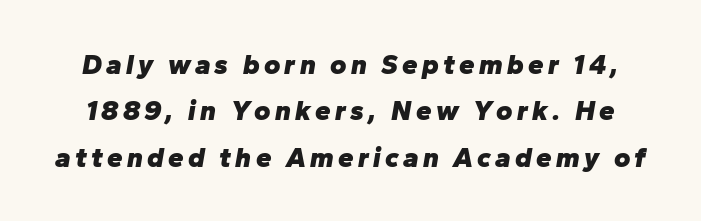
Q: Is the text bold? A: Yes.
Q: Is the text italic (slanted)? A: Yes, it leans right by about 10 degrees.
Q: Is the text underlined? A: No.
Q: Is the spacing between lines tight, normal or loose? A: Normal.
Q: Width (condensed, normal, or wide)? A: Normal.
Q: Stroke contrast? A: Low.
Q: x-height? A: Medium.
Q: Monospaced? A: No.
